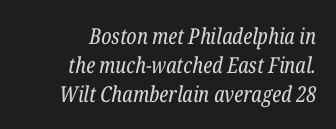
{"italic": "yes", "lean": "right", "slant_degrees": 12, "bold": "no", "underline": "no", "align": "right", "line_spacing": "normal", "line_spacing_ratio": 1.31, "letter_spacing": "normal", "letter_spacing_em": 0.0, "glyph_px": 22}
